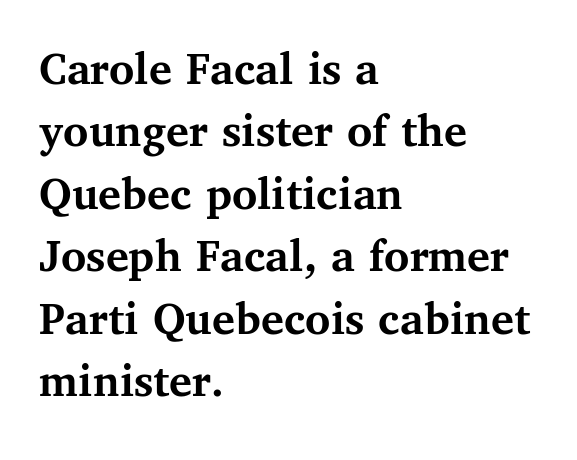
Q: Is the text bold? A: Yes.
Q: Is the text italic (slanted)? A: No, it is upright.
Q: Is the typeface a serif or a sans-serif typeface? A: Serif.
Q: Is the text underlined? A: No.
Q: How is the paragraph aligned? A: Left-aligned.
Q: Is the spacing between letters normal or unusually wide? A: Normal.
Q: Is the spacing between lines tight, normal or loose? A: Normal.
Q: Width (condensed, normal, or wide)? A: Normal.
Q: Stroke contrast? A: Medium.
Q: x-height? A: Medium.
Q: Monospaced? A: No.
